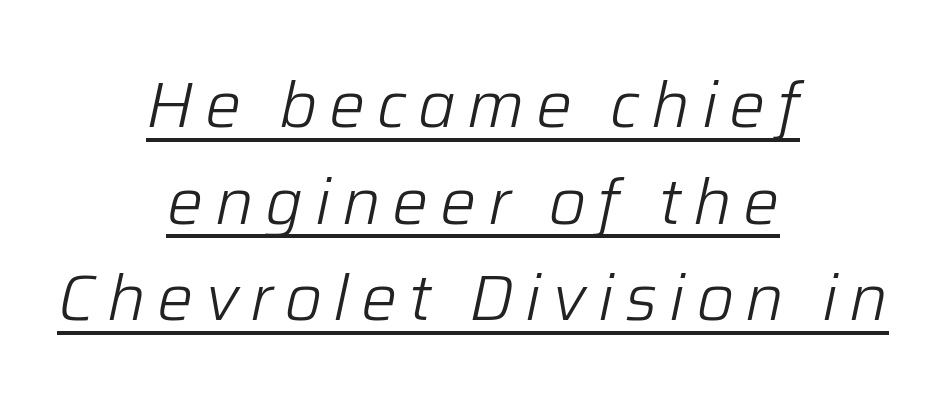
{"italic": "yes", "lean": "right", "slant_degrees": 12, "bold": "no", "weight": "light", "width": "normal", "stroke_contrast": "low", "x_height": "medium", "monospaced": "no", "underline": "yes", "align": "center", "line_spacing": "normal", "line_spacing_ratio": 1.51, "glyph_px": 64}
